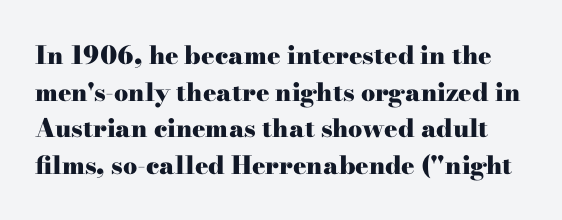
{"italic": "no", "bold": "yes", "underline": "no", "line_spacing": "normal", "line_spacing_ratio": 1.47, "letter_spacing": "normal", "letter_spacing_em": 0.0, "glyph_px": 25}
